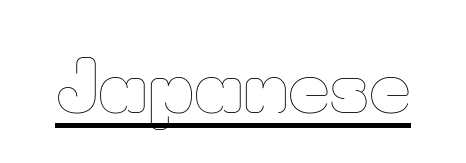
You could not count columns in this text — the font is proportionally spaced. Style check: upright. Is there an underline? Yes — a line sits under the letters. The rendering keeps characters at their native spacing.
